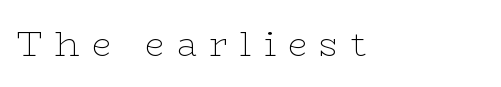
Q: Is the text bold? A: No.
Q: Is the text italic (slanted)? A: No, it is upright.
Q: Is the typeface a serif or a sans-serif typeface? A: Serif.
Q: Is the text underlined? A: No.
Q: How is the paragraph aligned? A: Left-aligned.
Q: Is the spacing between letters normal or unusually wide? A: Unusually wide.
Q: Width (condensed, normal, or wide)? A: Wide.
Q: Stroke contrast? A: Low.
Q: x-height? A: Medium.
Q: Monospaced? A: No.
